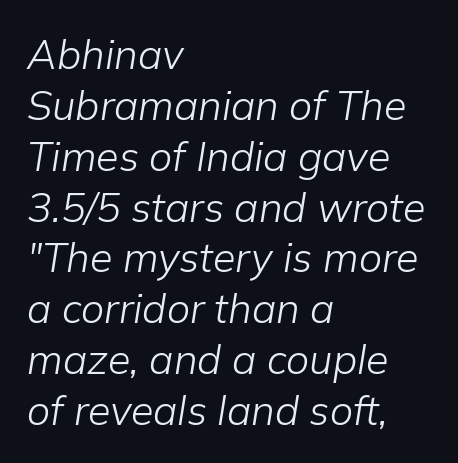
{"italic": "yes", "lean": "right", "slant_degrees": 9, "bold": "no", "weight": "light", "width": "normal", "stroke_contrast": "low", "x_height": "medium", "monospaced": "no", "underline": "no", "align": "left", "line_spacing_ratio": 1.24, "letter_spacing": "normal", "letter_spacing_em": 0.0, "glyph_px": 41}
